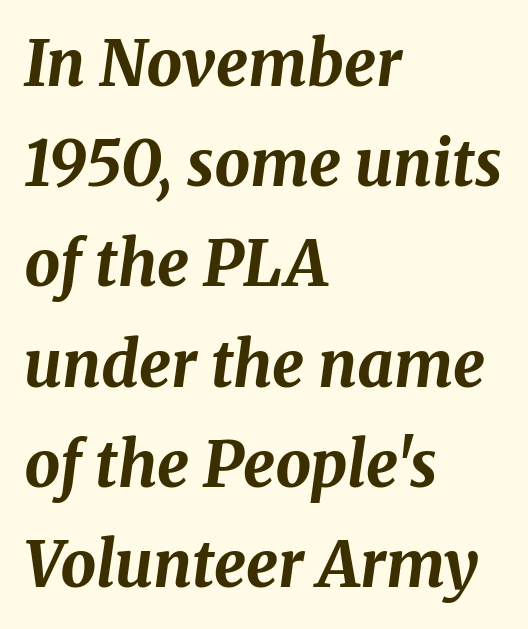
{"italic": "yes", "lean": "right", "slant_degrees": 8, "bold": "yes", "weight": "bold", "width": "normal", "stroke_contrast": "medium", "x_height": "medium", "monospaced": "no", "underline": "no", "align": "left", "line_spacing": "normal", "line_spacing_ratio": 1.59, "letter_spacing": "normal", "letter_spacing_em": 0.0, "glyph_px": 63}
